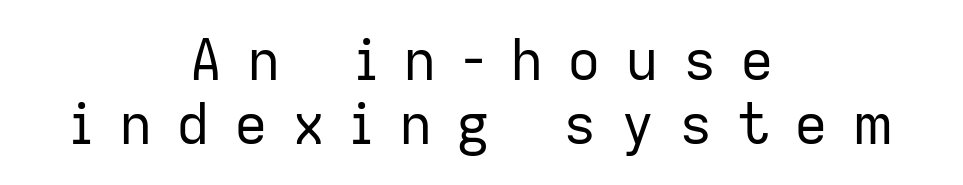
Q: Is the text bold? A: No.
Q: Is the text italic (slanted)? A: No, it is upright.
Q: Is the typeface a serif or a sans-serif typeface? A: Sans-serif.
Q: Is the text underlined? A: No.
Q: How is the paragraph aligned? A: Centered.
Q: Is the spacing between letters normal or unusually wide? A: Unusually wide.
Q: Is the spacing between lines tight, normal or loose? A: Tight.
Q: Width (condensed, normal, or wide)? A: Normal.
Q: Stroke contrast? A: Low.
Q: x-height? A: Medium.
Q: Monospaced? A: No.
